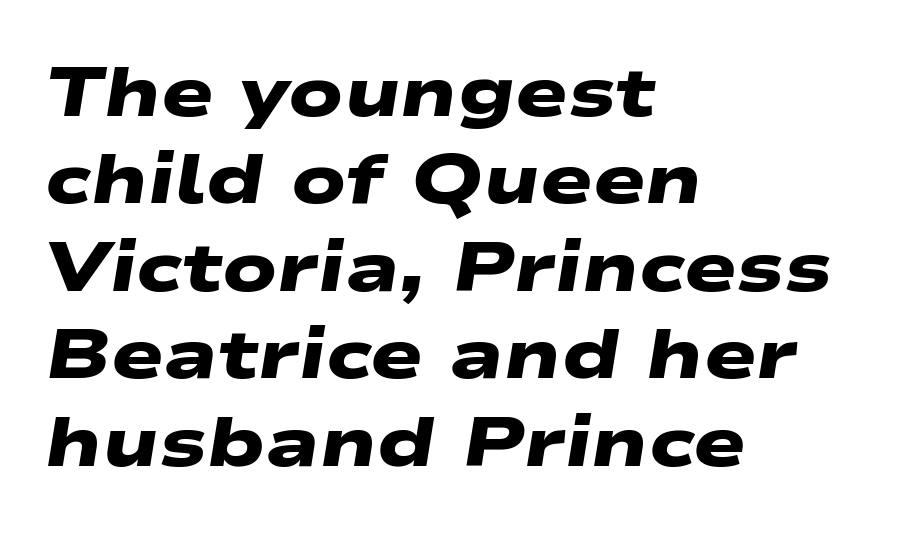
{"serif": "no", "bold": "yes", "weight": "heavy", "width": "wide", "stroke_contrast": "low", "x_height": "medium", "monospaced": "no", "underline": "no", "align": "left", "line_spacing": "normal", "line_spacing_ratio": 1.25, "letter_spacing": "normal", "letter_spacing_em": 0.0, "glyph_px": 70}
